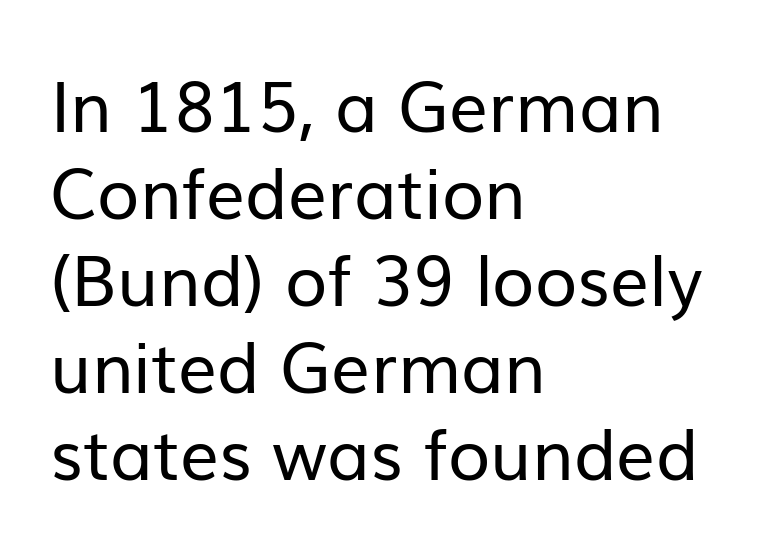
Q: Is the text bold? A: No.
Q: Is the text italic (slanted)? A: No, it is upright.
Q: Is the typeface a serif or a sans-serif typeface? A: Sans-serif.
Q: Is the text underlined? A: No.
Q: How is the paragraph aligned? A: Left-aligned.
Q: Is the spacing between letters normal or unusually wide? A: Normal.
Q: Is the spacing between lines tight, normal or loose? A: Normal.
Q: Width (condensed, normal, or wide)? A: Normal.
Q: Stroke contrast? A: Low.
Q: x-height? A: Medium.
Q: Monospaced? A: No.
